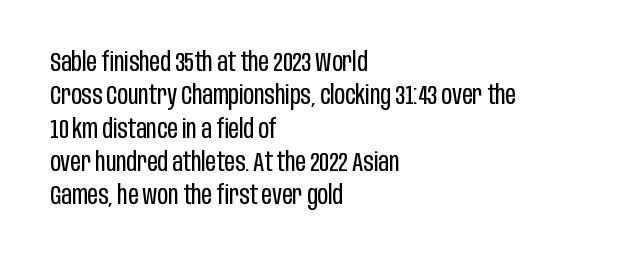
The image shows 26 px text type, upright; set left-aligned, normal line spacing (1.28x), normal letter spacing, not underlined.
